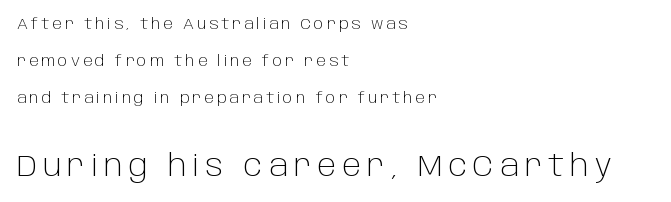
{"serif": "no", "italic": "no", "bold": "no", "weight": "light", "width": "normal", "stroke_contrast": "low", "x_height": "large", "monospaced": "no", "underline": "no", "align": "left", "line_spacing": "loose", "line_spacing_ratio": 2.47, "letter_spacing": "wide", "letter_spacing_em": 0.2, "larger_block": "second", "size_ratio": 2.0, "glyph_px": 30}
